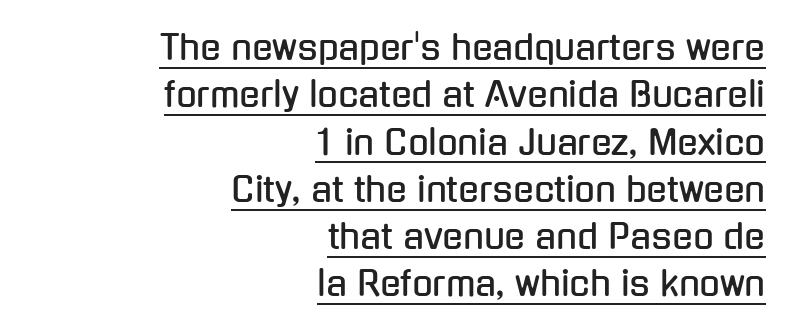
Q: Is the text italic (slanted)? A: No, it is upright.
Q: Is the typeface a serif or a sans-serif typeface? A: Sans-serif.
Q: Is the text underlined? A: Yes.
Q: How is the paragraph aligned? A: Right-aligned.
Q: Is the spacing between letters normal or unusually wide? A: Normal.
Q: Is the spacing between lines tight, normal or loose? A: Normal.
Q: Width (condensed, normal, or wide)? A: Condensed.
Q: Stroke contrast? A: Low.
Q: x-height? A: Medium.
Q: Monospaced? A: No.
